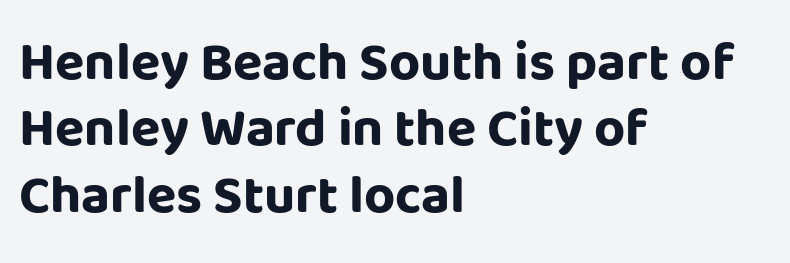
{"serif": "no", "italic": "no", "bold": "yes", "weight": "bold", "width": "normal", "stroke_contrast": "low", "x_height": "large", "monospaced": "no", "underline": "no", "align": "left", "line_spacing_ratio": 1.23, "letter_spacing": "normal", "letter_spacing_em": 0.0, "glyph_px": 54}
